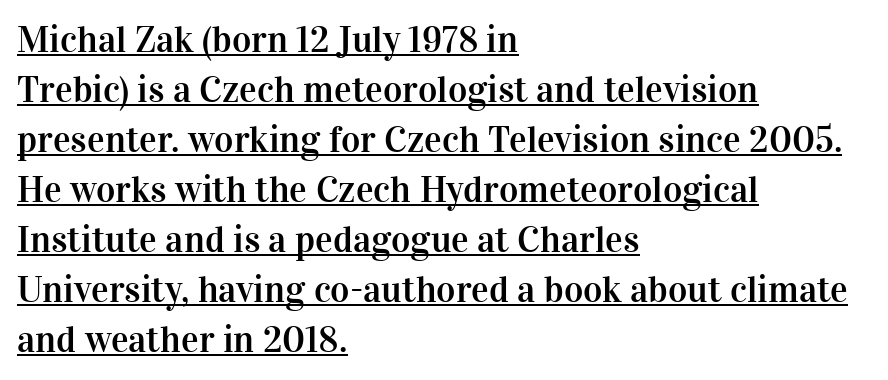
{"serif": "yes", "italic": "no", "width": "normal", "stroke_contrast": "high", "x_height": "medium", "monospaced": "no", "underline": "yes", "align": "left", "line_spacing": "normal", "line_spacing_ratio": 1.35, "letter_spacing": "normal", "letter_spacing_em": 0.0, "glyph_px": 37}
